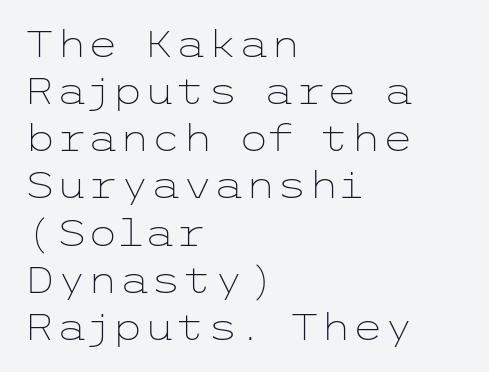
The image shows 36 px light, wide sans-serif type, upright; set left-aligned, normal line spacing (1.31x), normal letter spacing, not underlined; low stroke contrast and a medium x-height.
